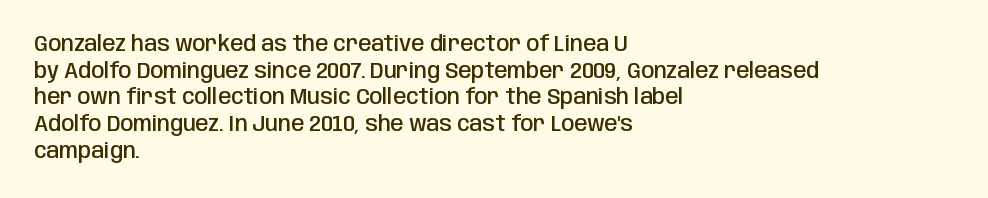
Q: Is the text bold? A: Semi-bold.
Q: Is the text italic (slanted)? A: No, it is upright.
Q: Is the text underlined? A: No.
Q: How is the paragraph aligned? A: Left-aligned.
Q: Is the spacing between letters normal or unusually wide? A: Normal.
Q: Is the spacing between lines tight, normal or loose? A: Normal.
